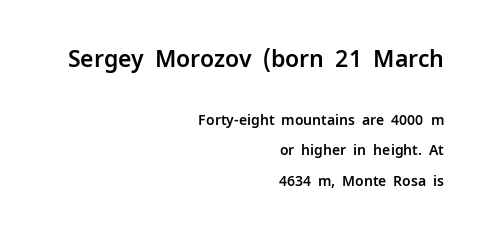
{"italic": "no", "underline": "no", "align": "right", "line_spacing": "loose", "line_spacing_ratio": 2.16, "letter_spacing": "normal", "letter_spacing_em": 0.0, "larger_block": "first", "size_ratio": 1.64, "glyph_px": 23}
